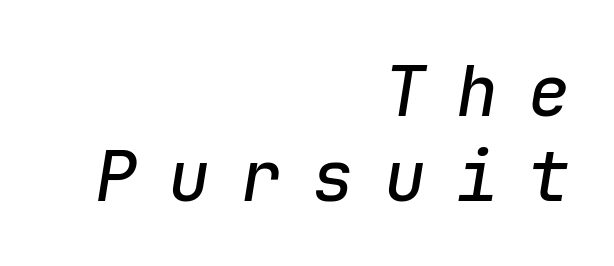
The passage shown is not underscored anywhere. You could only call the tracking loose — the letters float apart. You could count columns in this text — the font is strictly monospaced. The text block is weighted toward the right margin, trailing off unevenly leftward. The specimen reads as italic at a glance.
